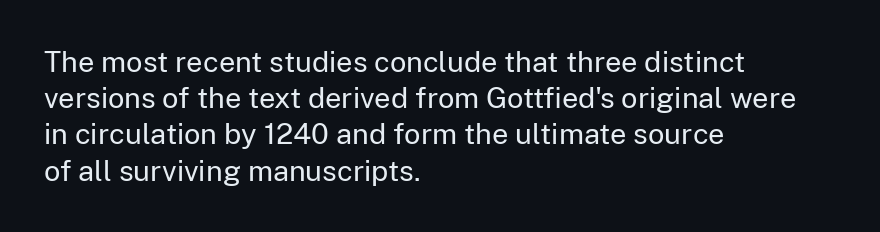
The image shows 29 px regular-weight sans-serif type, upright; set left-aligned, normal line spacing (1.25x), normal letter spacing, not underlined; low stroke contrast and a medium x-height.
